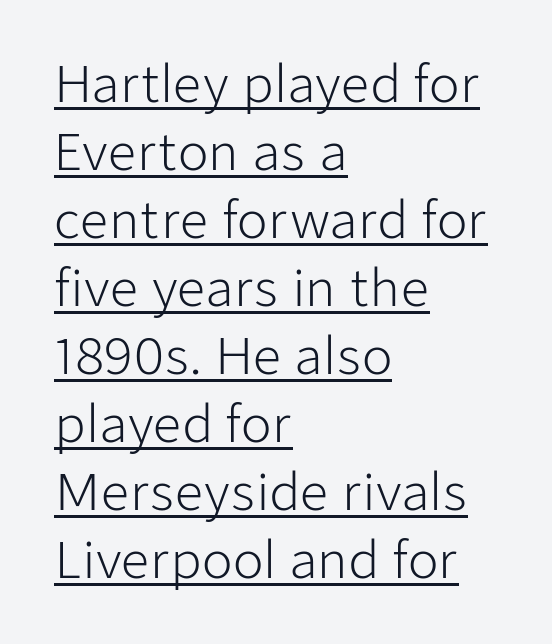
Q: Is the text bold? A: No.
Q: Is the text italic (slanted)? A: No, it is upright.
Q: Is the typeface a serif or a sans-serif typeface? A: Sans-serif.
Q: Is the text underlined? A: Yes.
Q: How is the paragraph aligned? A: Left-aligned.
Q: Is the spacing between letters normal or unusually wide? A: Normal.
Q: Is the spacing between lines tight, normal or loose? A: Normal.
Q: Width (condensed, normal, or wide)? A: Normal.
Q: Stroke contrast? A: Low.
Q: x-height? A: Medium.
Q: Monospaced? A: No.
